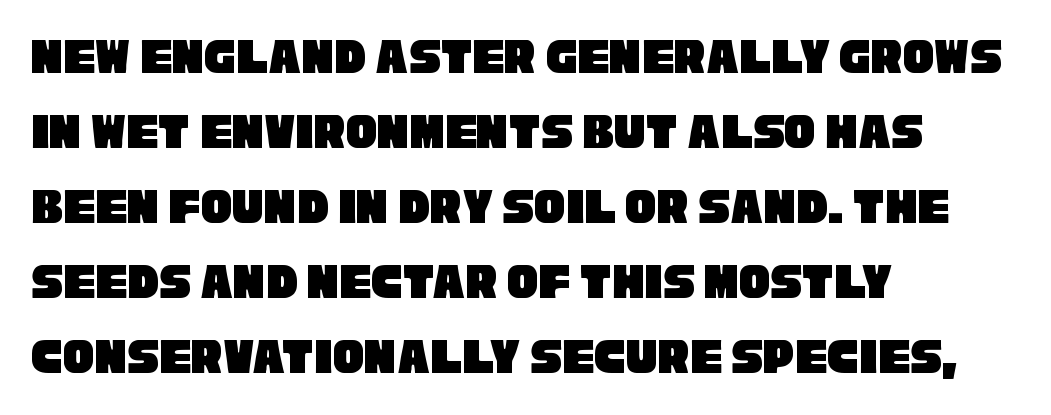
Q: Is the typeface a serif or a sans-serif typeface? A: Sans-serif.
Q: Is the text underlined? A: No.
Q: How is the paragraph aligned? A: Left-aligned.
Q: Is the spacing between letters normal or unusually wide? A: Normal.
Q: Is the spacing between lines tight, normal or loose? A: Normal.
Q: Width (condensed, normal, or wide)? A: Condensed.
Q: Stroke contrast? A: Low.
Q: x-height? A: Large.
Q: Monospaced? A: No.
